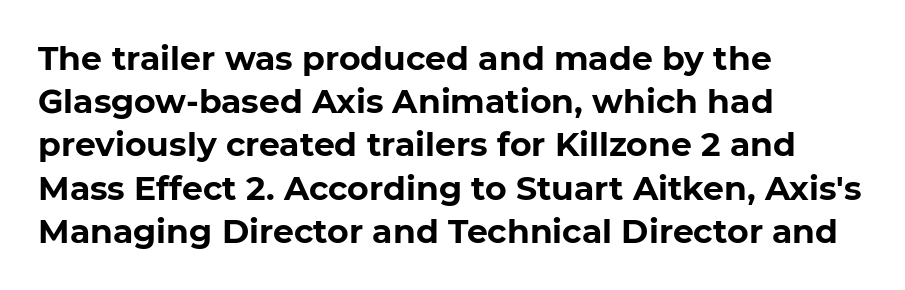
{"serif": "no", "bold": "yes", "weight": "bold", "width": "normal", "stroke_contrast": "low", "x_height": "medium", "monospaced": "no", "underline": "no", "align": "left", "line_spacing": "normal", "line_spacing_ratio": 1.31, "letter_spacing": "normal", "letter_spacing_em": 0.0, "glyph_px": 33}
